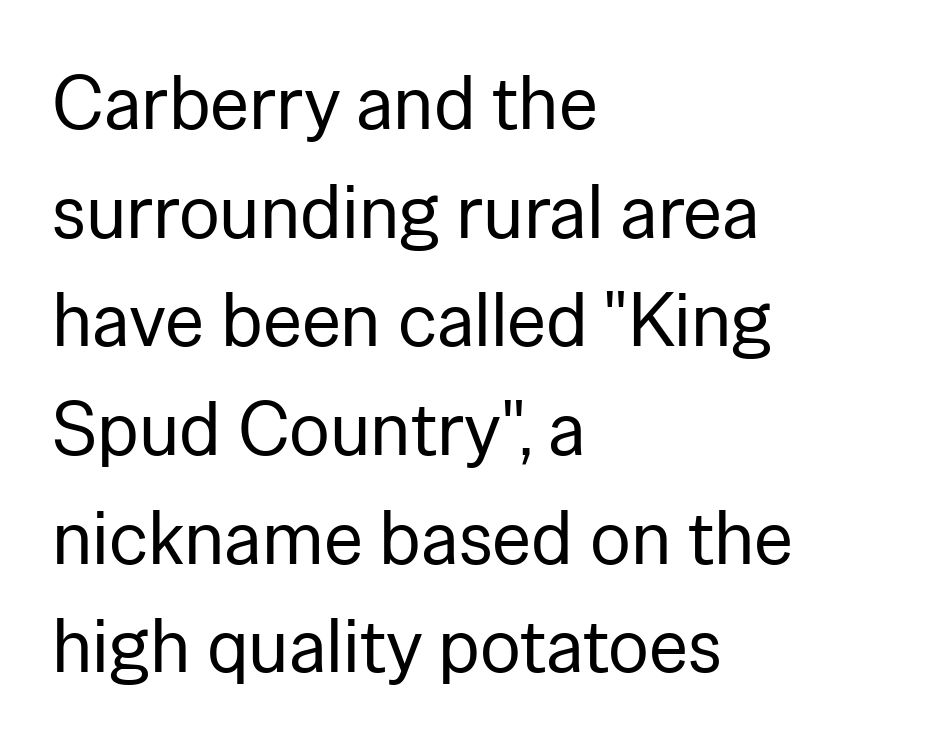
The letters advance in unequal steps, a hallmark of proportional type. Leading matches the norm, producing a regular column. The string is rendered with underlining switched off. Check where the strokes stop: nothing finishes them off — pure sans. Which margin do the lines hug? The left one — the right edge is uneven. Unlike italic type, these characters show no tilt at all.
